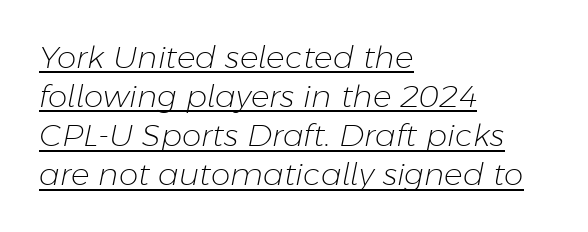
The image shows 31 px light type, italic (leaning right); set left-aligned, normal line spacing (1.26x), normal letter spacing, underlined; low stroke contrast and a medium x-height.
